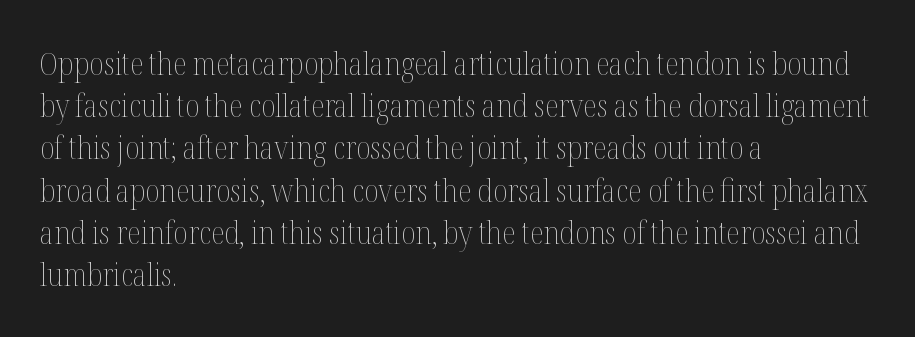
{"italic": "no", "bold": "no", "weight": "thin", "width": "condensed", "stroke_contrast": "medium", "x_height": "medium", "monospaced": "no", "underline": "no", "align": "left", "line_spacing": "normal", "line_spacing_ratio": 1.32, "letter_spacing": "normal", "letter_spacing_em": 0.0, "glyph_px": 32}
